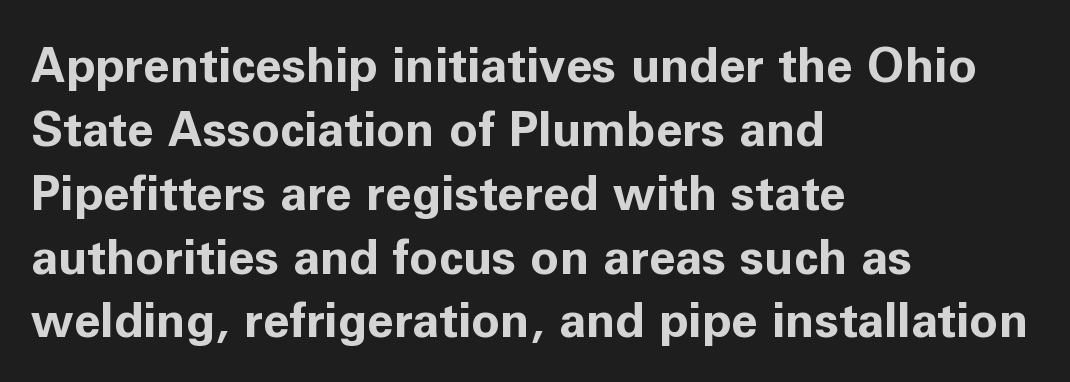
Q: Is the text bold? A: Yes.
Q: Is the text italic (slanted)? A: No, it is upright.
Q: Is the typeface a serif or a sans-serif typeface? A: Sans-serif.
Q: Is the text underlined? A: No.
Q: How is the paragraph aligned? A: Left-aligned.
Q: Is the spacing between letters normal or unusually wide? A: Normal.
Q: Is the spacing between lines tight, normal or loose? A: Normal.
Q: Width (condensed, normal, or wide)? A: Normal.
Q: Stroke contrast? A: Low.
Q: x-height? A: Medium.
Q: Monospaced? A: No.
